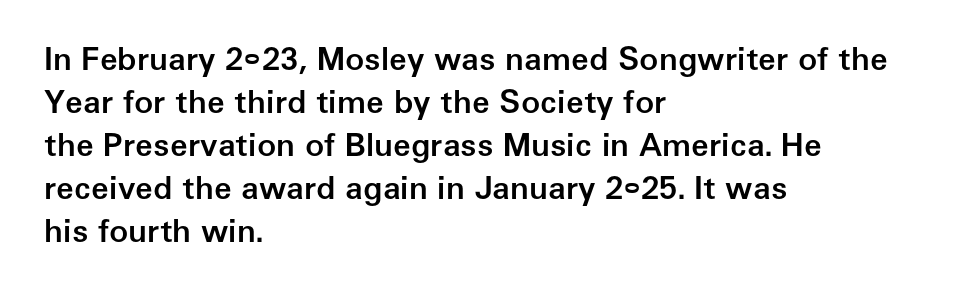
This sample uses an upright cut, with every glyph sitting square on the baseline. The face used here is proportionally spaced, like ordinary book or web type. These lines sit exactly where default settings would place them. Note: no serifs on the glyphs.
